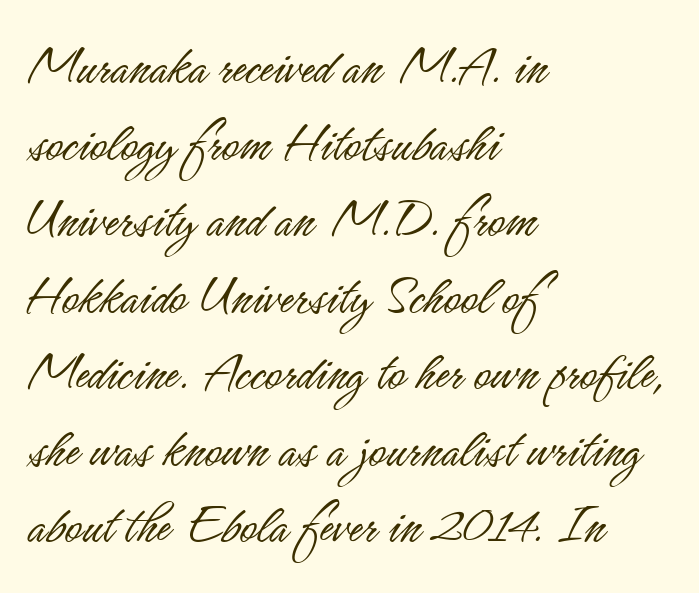
This reads as an unemphasized weight, regular at the heaviest. Normally led — the rows are evenly, conventionally spaced. The ragged edge is on the right, which tells us the setting is flush left.
